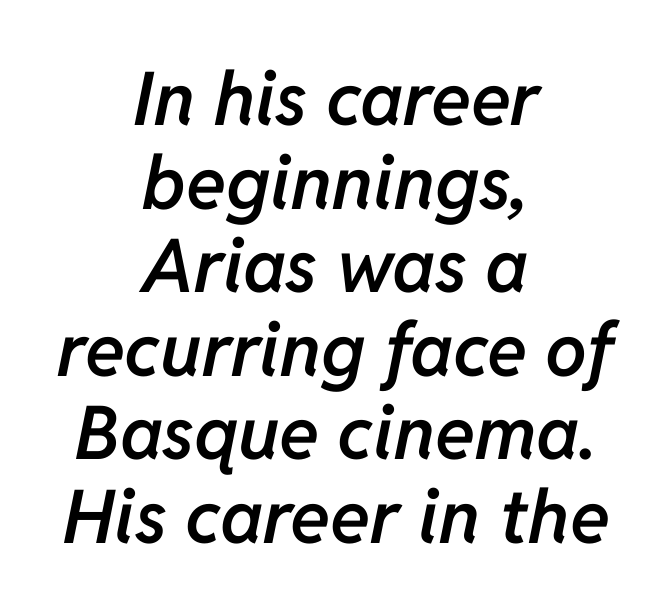
{"italic": "yes", "lean": "right", "slant_degrees": 11, "bold": "semi", "weight": "semibold", "width": "normal", "stroke_contrast": "low", "x_height": "medium", "monospaced": "no", "underline": "no", "align": "center", "line_spacing": "tight", "line_spacing_ratio": 1.13, "letter_spacing": "normal", "letter_spacing_em": 0.0, "glyph_px": 74}
